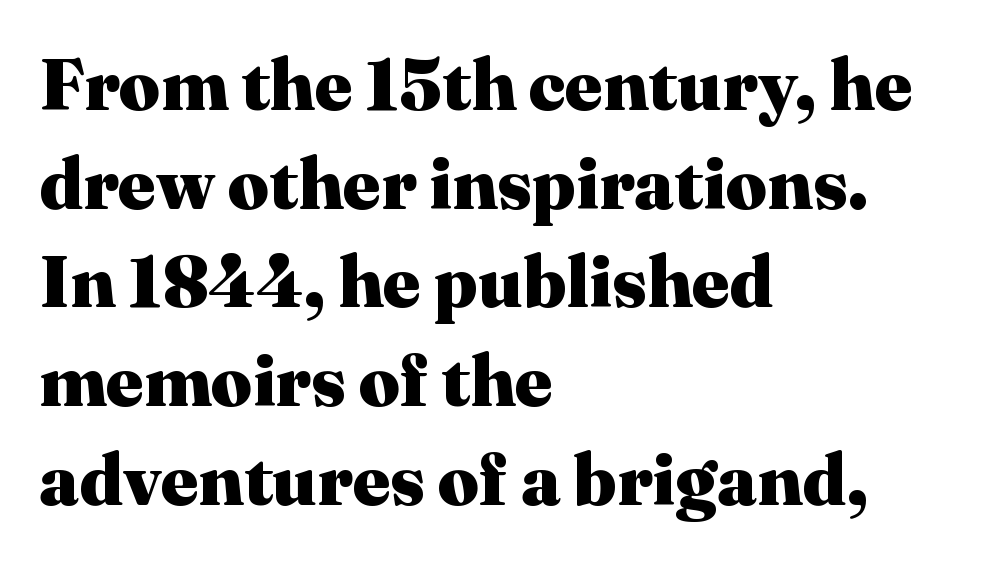
{"serif": "yes", "italic": "no", "bold": "yes", "weight": "heavy", "width": "normal", "stroke_contrast": "medium", "x_height": "medium", "monospaced": "no", "underline": "no", "align": "left", "line_spacing": "normal", "line_spacing_ratio": 1.37, "letter_spacing": "normal", "letter_spacing_em": 0.0, "glyph_px": 72}
